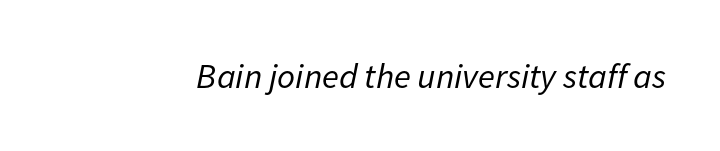
Q: Is the text bold? A: No.
Q: Is the text italic (slanted)? A: Yes, it leans right by about 11 degrees.
Q: Is the text underlined? A: No.
Q: Is the spacing between letters normal or unusually wide? A: Normal.
Q: Width (condensed, normal, or wide)? A: Normal.
Q: Stroke contrast? A: Low.
Q: x-height? A: Medium.
Q: Monospaced? A: No.
